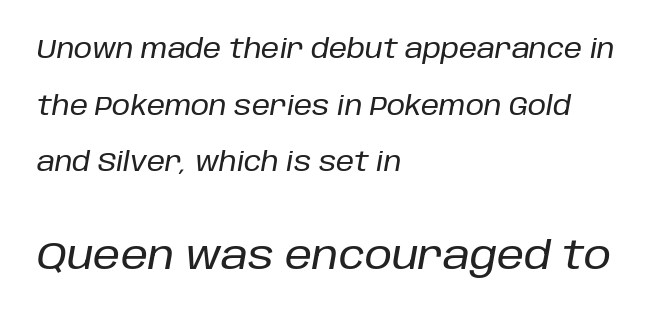
This sample uses an oblique cut, with every glyph tilted off the vertical. A great deal of white space separates one row of letters from the next. Underline: absent. Nobody touched the tracking dial on this one. All the whitespace from short lines collects on the right.
